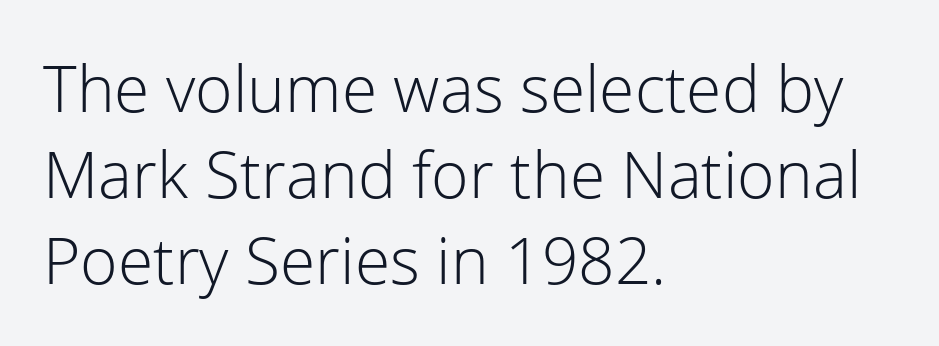
Each letter's strokes conclude bluntly, with no projecting serifs. The setting favours the left margin, as ordinary paragraphs usually do. Check the space under the baseline: it is left empty. Evenly set lines give the paragraph a standard silhouette. The rendering uses natural spacing where letterforms have individual widths.
